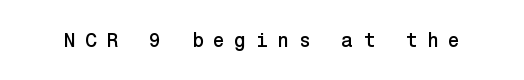
{"italic": "no", "underline": "no", "letter_spacing": "wide", "letter_spacing_em": 0.45, "glyph_px": 20}
